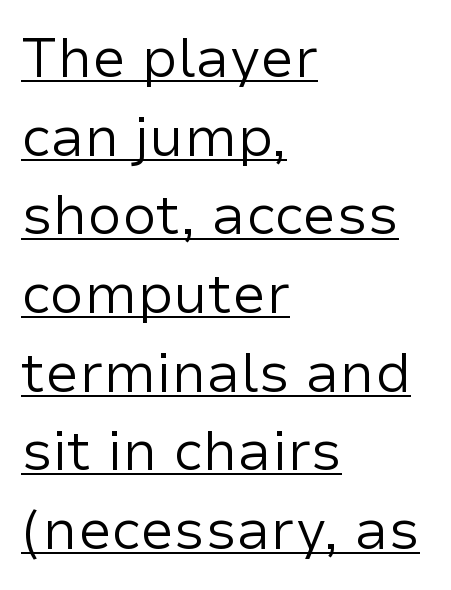
The block of text has a typical density, with ordinary space between rows. Observe the absence of serifs on each vertical stroke in this sample. Tracking here is standard; glyphs follow each other at the usual distance. The rag falls on the right side of this text block.
